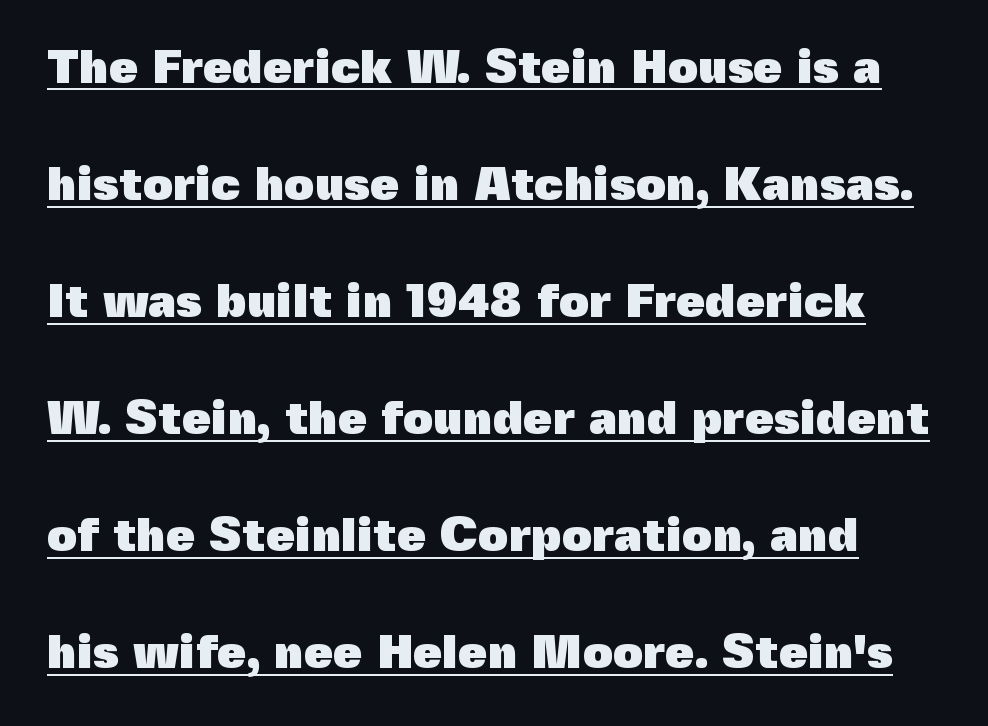
Underlined type. Characters follow at the spacing the type designer built in. Designer's note — italics off, roman on. Each letter keeps its own natural width here, so spacing adapts to shape. Serif or sans? Sans — the stroke terminals are bare.
